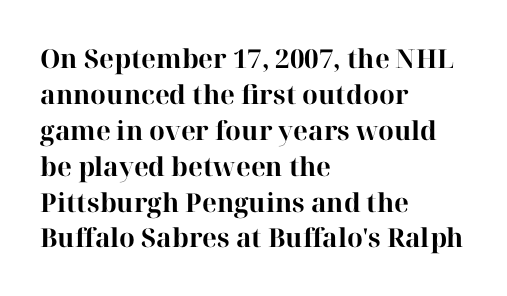
{"italic": "no", "bold": "yes", "underline": "no", "align": "left", "line_spacing": "normal", "line_spacing_ratio": 1.38, "letter_spacing": "normal", "letter_spacing_em": 0.0, "glyph_px": 26}
